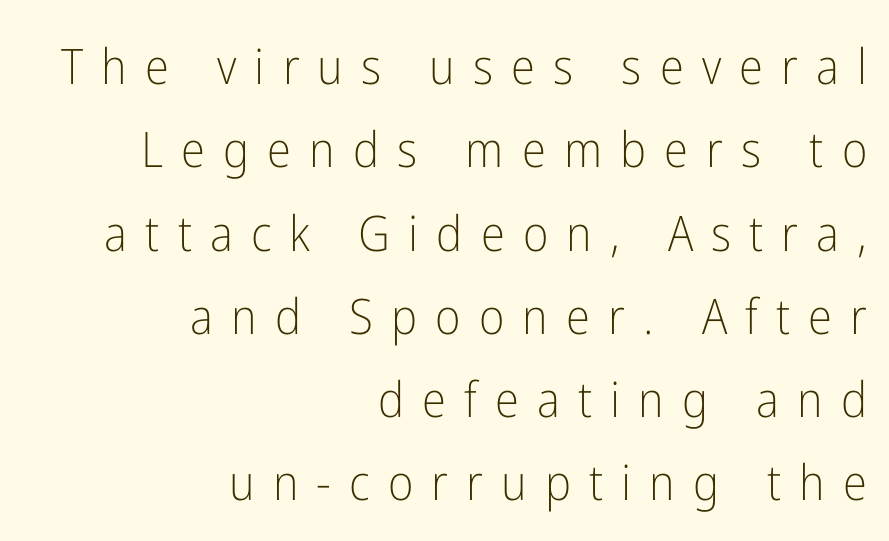
{"serif": "no", "italic": "no", "bold": "no", "weight": "light", "width": "condensed", "stroke_contrast": "low", "x_height": "medium", "monospaced": "no", "underline": "no", "align": "right", "line_spacing": "normal", "line_spacing_ratio": 1.7, "letter_spacing": "wide", "letter_spacing_em": 0.37, "glyph_px": 49}
